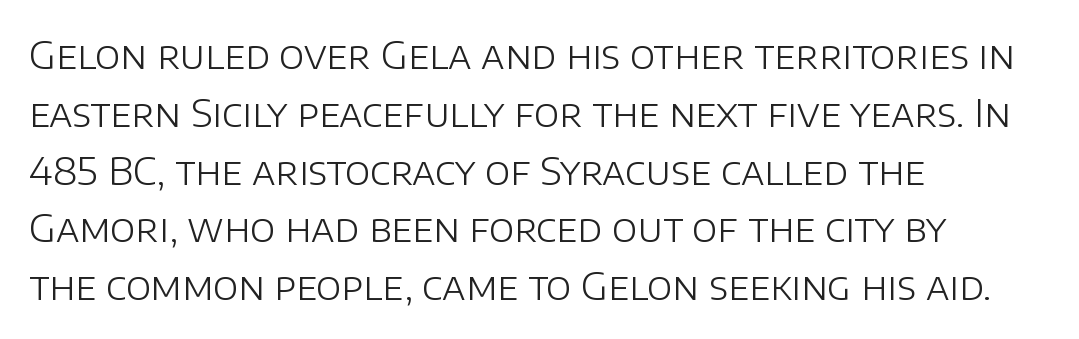
{"serif": "no", "italic": "no", "bold": "no", "weight": "light", "width": "normal", "stroke_contrast": "low", "x_height": "large", "monospaced": "no", "underline": "no", "align": "left", "line_spacing": "normal", "line_spacing_ratio": 1.52, "letter_spacing": "normal", "letter_spacing_em": 0.0, "glyph_px": 38}
